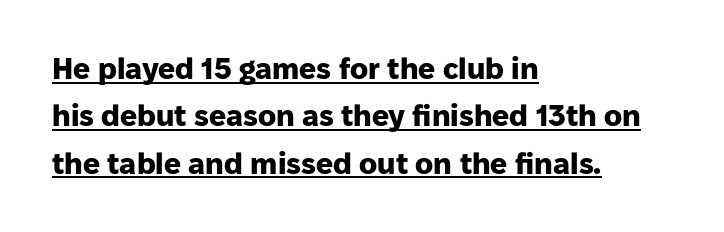
The image shows 30 px heavy sans-serif type, upright; set left-aligned, normal line spacing (1.58x), normal letter spacing, underlined; low stroke contrast and a medium x-height.
